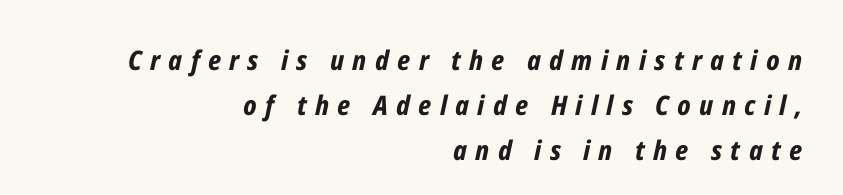
The image shows 27 px bold type, italic (leaning right); set right-aligned, normal line spacing (1.67x), unusually wide letter spacing (+0.31 em), not underlined.
